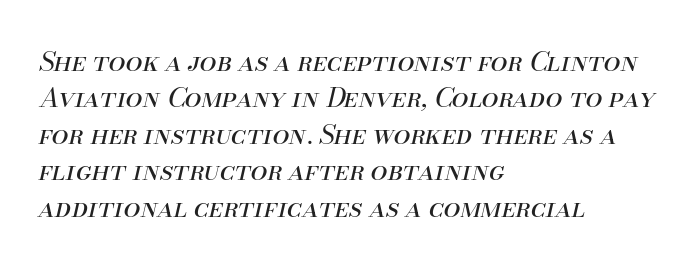
Unbolded letterforms with no extra heft. This is oblique type, the kind used for emphasis or titles. A clean baseline with only descenders dipping below it. Left-aligned paragraph, ragged on the right.
